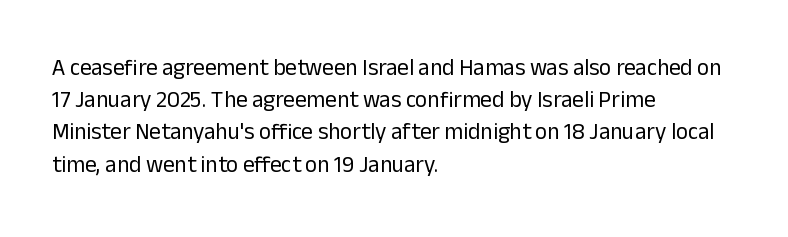
Q: Is the text bold? A: No.
Q: Is the text italic (slanted)? A: No, it is upright.
Q: Is the text underlined? A: No.
Q: How is the paragraph aligned? A: Left-aligned.
Q: Is the spacing between letters normal or unusually wide? A: Normal.
Q: Is the spacing between lines tight, normal or loose? A: Normal.
